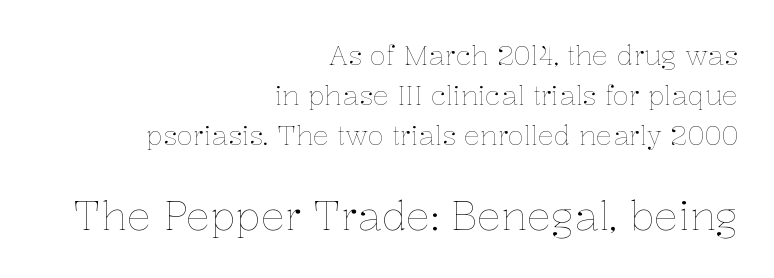
The image shows 40 px thin type, upright; set right-aligned, normal line spacing (1.48x), normal letter spacing, not underlined; the second (bottom) block is 1.48x larger; low stroke contrast and a medium x-height.
